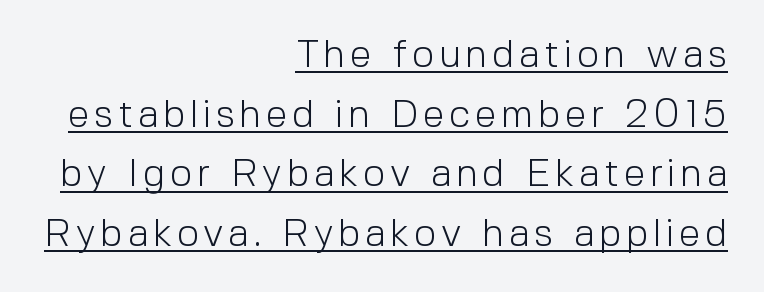
Notice how descenders clear the ascenders below comfortably — that's standard leading. Proportional: the letters do not fall into vertical columns. What decoration does the sample have? An underline. What kind of face is this? One without serifs — a sans.
